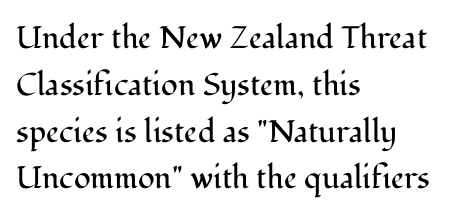
Q: Is the text bold? A: No.
Q: Is the text italic (slanted)? A: No, it is upright.
Q: Is the typeface a serif or a sans-serif typeface? A: Serif.
Q: Is the text underlined? A: No.
Q: How is the paragraph aligned? A: Left-aligned.
Q: Is the spacing between letters normal or unusually wide? A: Normal.
Q: Is the spacing between lines tight, normal or loose? A: Normal.
Q: Width (condensed, normal, or wide)? A: Normal.
Q: Stroke contrast? A: Medium.
Q: x-height? A: Medium.
Q: Monospaced? A: No.
